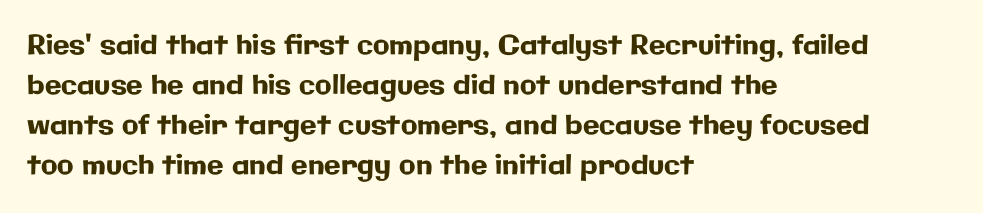
The image shows 27 px text type, upright; set left-aligned, normal line spacing (1.48x), normal letter spacing, not underlined.
